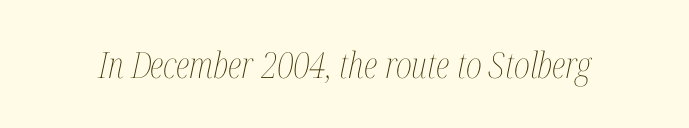
The letters sit at their default tracking, neither squeezed nor spread. Words float on clear page, feet unadorned. Here the designer chose a conventional face with non-uniform glyph widths. Quick note: italic. Letters have the restrained weight of plain body copy at most.
